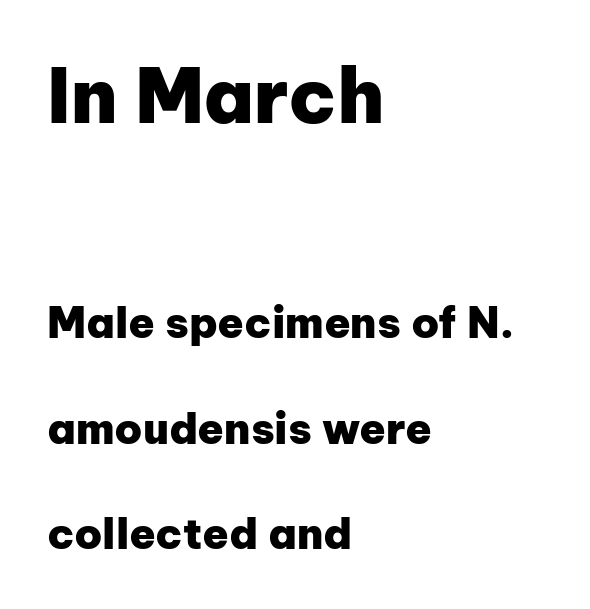
The image shows 76 px heavy sans-serif type, upright; set left-aligned, loose line spacing (2.46x), normal letter spacing, not underlined; the first (top) block is 1.77x larger; low stroke contrast and a medium x-height.
